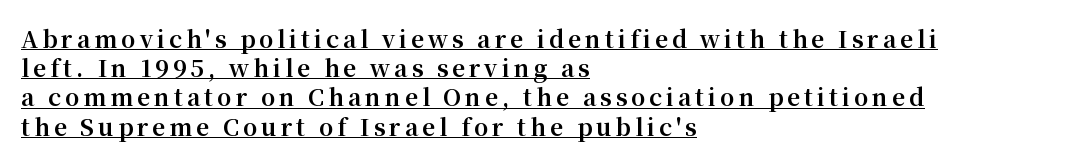
Q: Is the text bold? A: Yes.
Q: Is the text italic (slanted)? A: No, it is upright.
Q: Is the text underlined? A: Yes.
Q: How is the paragraph aligned? A: Left-aligned.
Q: Is the spacing between lines tight, normal or loose? A: Normal.
